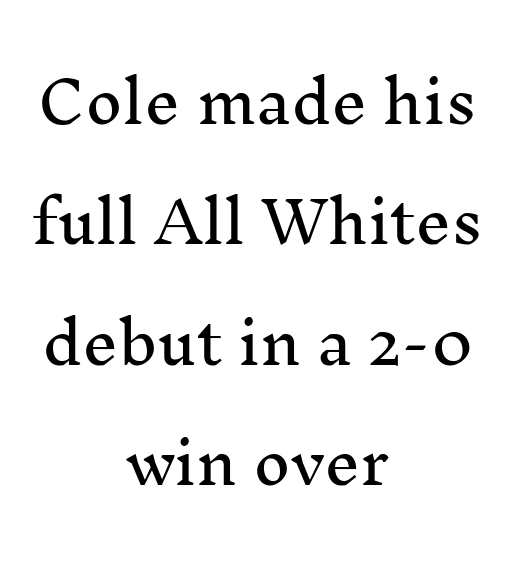
The image shows 57 px serif type, upright; set centered, loose line spacing (2.11x), normal letter spacing, not underlined; medium stroke contrast and a medium x-height.
